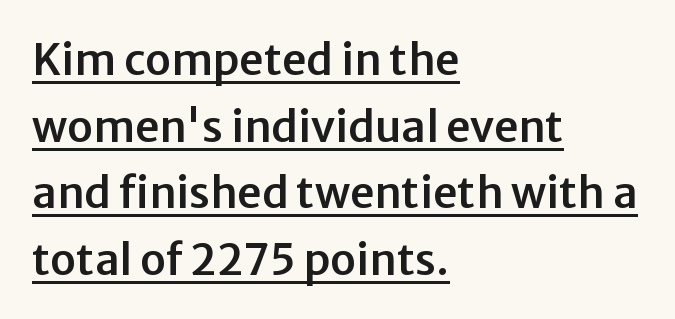
The image shows 43 px sans-serif type, upright; set left-aligned, normal line spacing (1.55x), normal letter spacing, underlined; low stroke contrast and a medium x-height.
